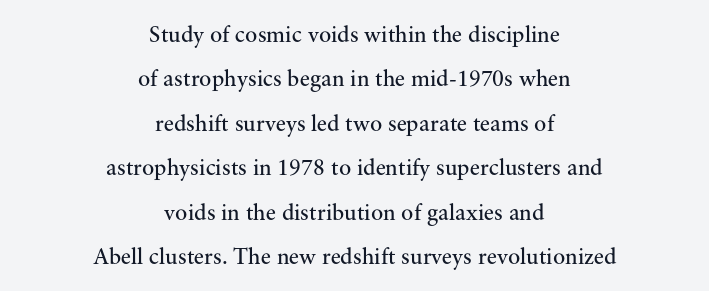
The image shows 23 px text type, upright; set centered, loose line spacing (1.93x), normal letter spacing, not underlined.
